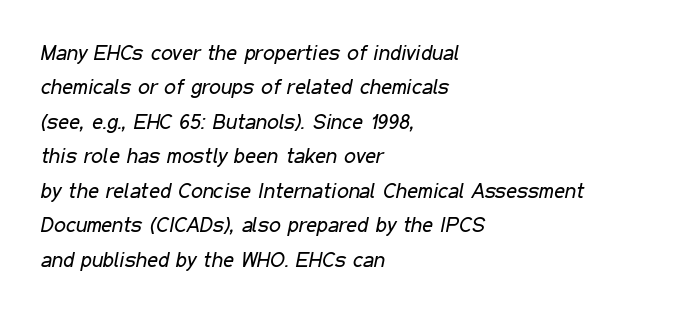
Q: Is the text bold? A: No.
Q: Is the text italic (slanted)? A: Yes, it leans right by about 11 degrees.
Q: Is the text underlined? A: No.
Q: How is the paragraph aligned? A: Left-aligned.
Q: Is the spacing between letters normal or unusually wide? A: Normal.
Q: Is the spacing between lines tight, normal or loose? A: Normal.
